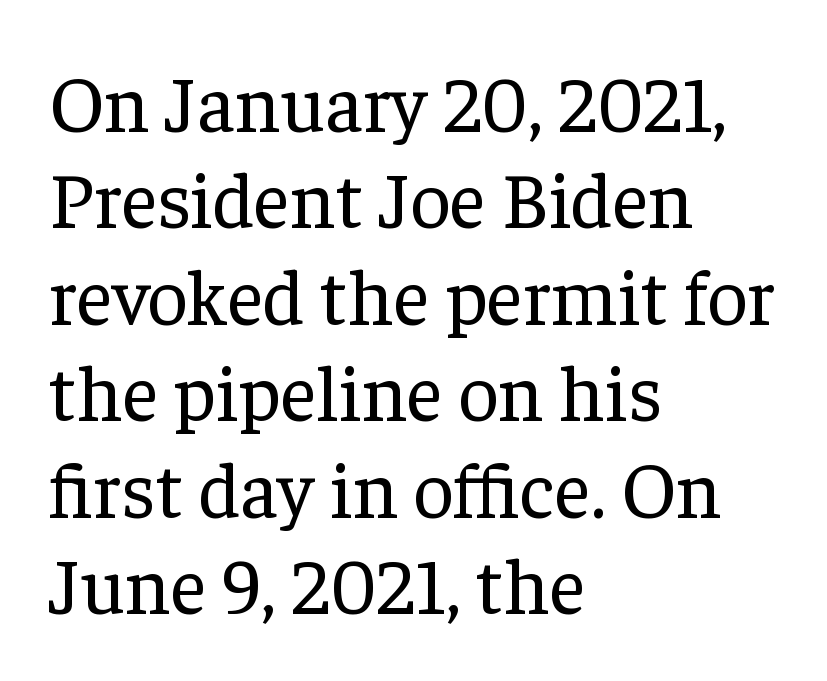
The image shows 79 px regular-weight serif type, upright; set left-aligned, line spacing 1.22x, normal letter spacing, not underlined; low stroke contrast and a medium x-height.
